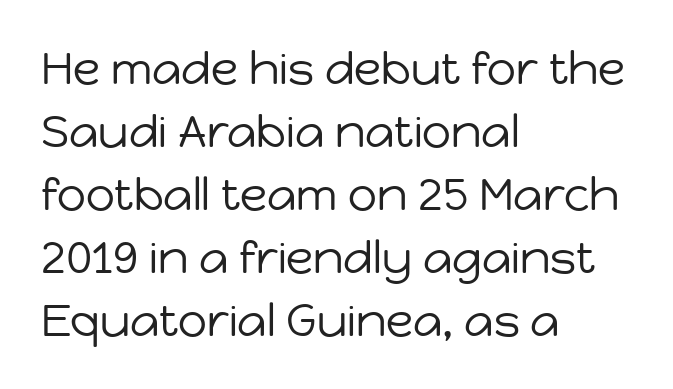
Q: Is the text bold? A: No.
Q: Is the text italic (slanted)? A: No, it is upright.
Q: Is the typeface a serif or a sans-serif typeface? A: Sans-serif.
Q: Is the text underlined? A: No.
Q: How is the paragraph aligned? A: Left-aligned.
Q: Is the spacing between letters normal or unusually wide? A: Normal.
Q: Is the spacing between lines tight, normal or loose? A: Normal.
Q: Width (condensed, normal, or wide)? A: Normal.
Q: Stroke contrast? A: Low.
Q: x-height? A: Medium.
Q: Monospaced? A: No.
